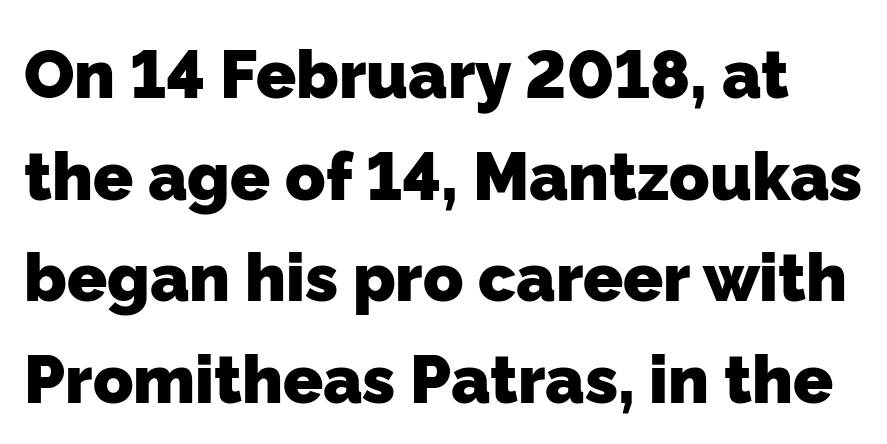
{"serif": "no", "bold": "yes", "weight": "heavy", "width": "normal", "stroke_contrast": "low", "x_height": "medium", "monospaced": "no", "underline": "no", "line_spacing": "normal", "line_spacing_ratio": 1.54, "letter_spacing": "normal", "letter_spacing_em": 0.0, "glyph_px": 66}
